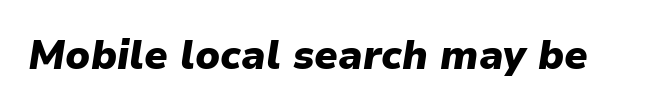
The image shows 40 px heavy type, italic (leaning right); set normal letter spacing, not underlined; low stroke contrast and a medium x-height.
